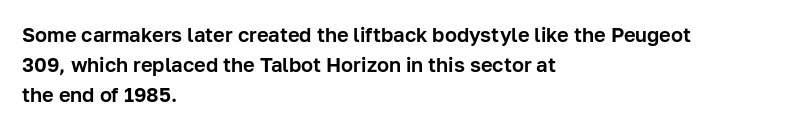
Q: Is the text italic (slanted)? A: No, it is upright.
Q: Is the text underlined? A: No.
Q: How is the paragraph aligned? A: Left-aligned.
Q: Is the spacing between letters normal or unusually wide? A: Normal.
Q: Is the spacing between lines tight, normal or loose? A: Normal.
